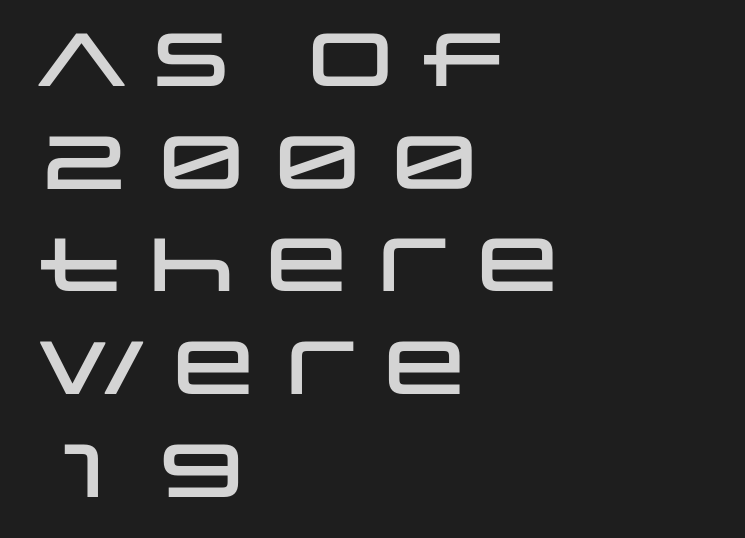
The image shows 75 px wide sans-serif type, upright; set left-aligned, normal line spacing (1.37x), normal letter spacing, not underlined; low stroke contrast and a large x-height.
